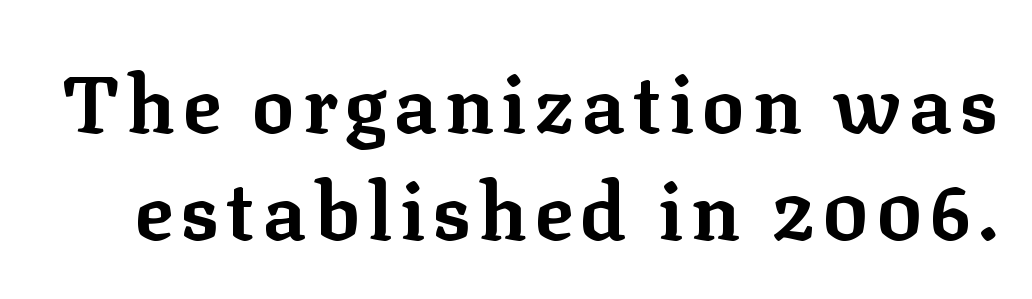
{"serif": "yes", "italic": "no", "bold": "yes", "weight": "bold", "width": "normal", "stroke_contrast": "low", "x_height": "medium", "monospaced": "no", "underline": "no", "line_spacing": "normal", "line_spacing_ratio": 1.35, "glyph_px": 79}
